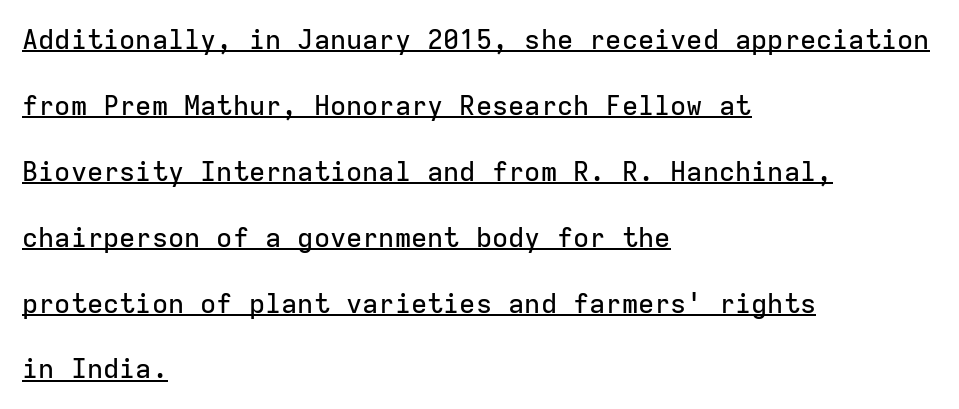
The image shows 27 px text type, upright; set left-aligned, loose line spacing (2.44x), normal letter spacing, underlined.
